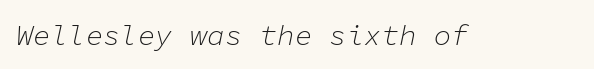
Caption: face not bold, strokes unweighted. The type is set solid horizontally, with unmodified tracking. The rendering uses typewriter-style spacing with identical character cells. Posture: slanted. Glance below the letters and you will spot only blank space.
